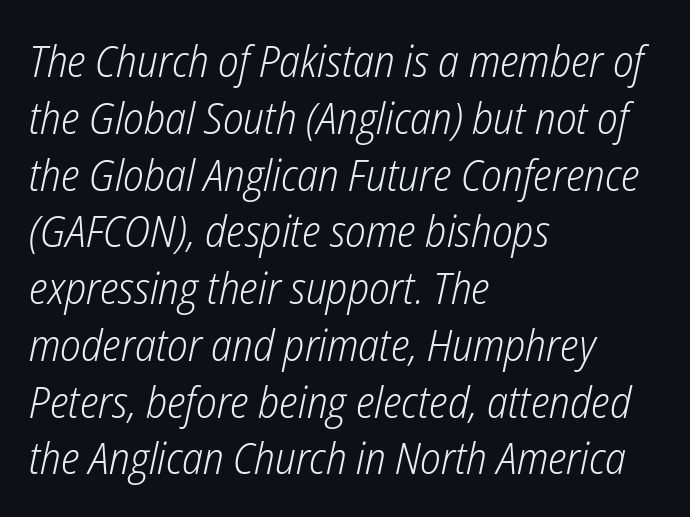
The image shows 44 px light, condensed type, italic (leaning right); set left-aligned, normal line spacing (1.29x), normal letter spacing, not underlined; low stroke contrast and a medium x-height.
